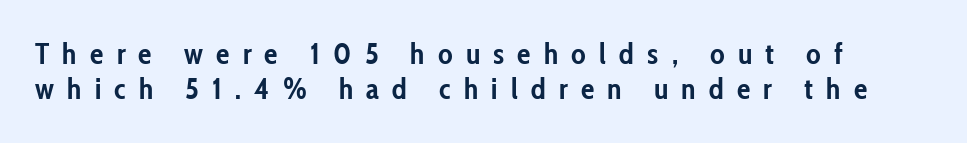
The image shows 30 px semibold, condensed sans-serif type, upright; set line spacing 1.17x, unusually wide letter spacing (+0.44 em), not underlined; low stroke contrast and a medium x-height.
